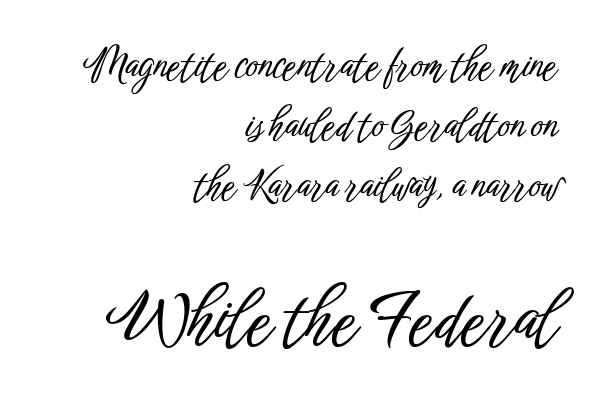
The image shows 67 px condensed sans-serif type; set right-aligned, normal line spacing (1.58x), normal letter spacing, not underlined; the second (bottom) block is 1.76x larger; low stroke contrast and a medium x-height.
